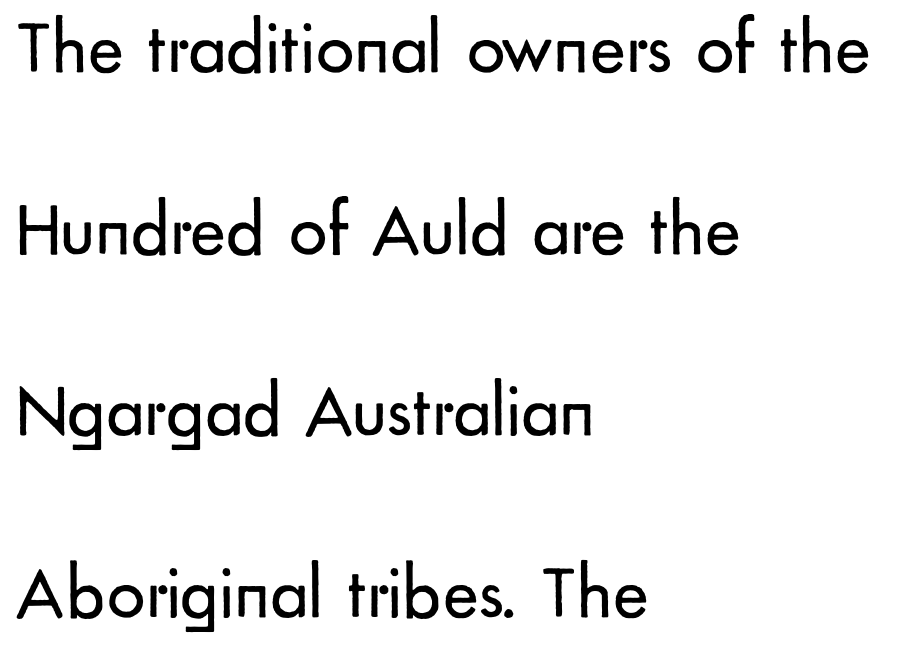
Q: Is the text bold? A: No.
Q: Is the text italic (slanted)? A: No, it is upright.
Q: Is the typeface a serif or a sans-serif typeface? A: Sans-serif.
Q: Is the text underlined? A: No.
Q: How is the paragraph aligned? A: Left-aligned.
Q: Is the spacing between letters normal or unusually wide? A: Normal.
Q: Is the spacing between lines tight, normal or loose? A: Loose.
Q: Width (condensed, normal, or wide)? A: Normal.
Q: Stroke contrast? A: Low.
Q: x-height? A: Small.
Q: Monospaced? A: No.
